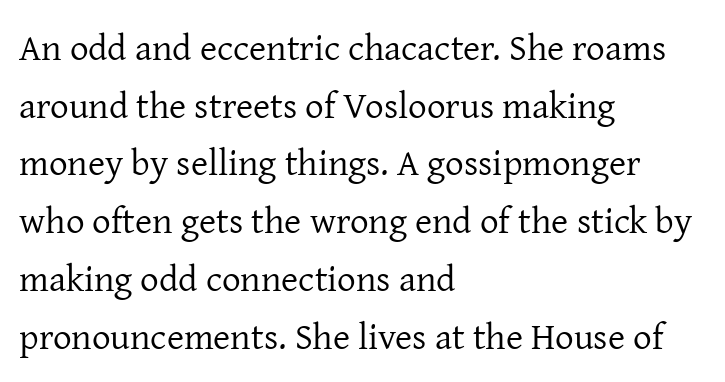
The image shows 37 px regular-weight serif type, upright; set left-aligned, normal line spacing (1.56x), normal letter spacing, not underlined; low stroke contrast and a medium x-height.
